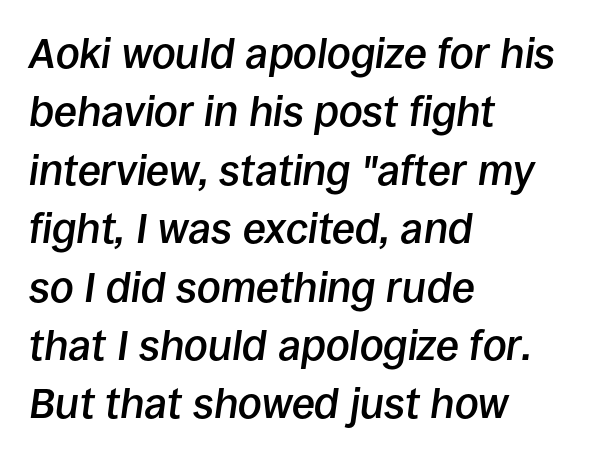
{"italic": "yes", "lean": "right", "slant_degrees": 8, "bold": "semi", "weight": "semibold", "width": "normal", "stroke_contrast": "low", "x_height": "large", "monospaced": "no", "underline": "no", "align": "left", "line_spacing": "normal", "line_spacing_ratio": 1.39, "letter_spacing": "normal", "letter_spacing_em": 0.0, "glyph_px": 42}
